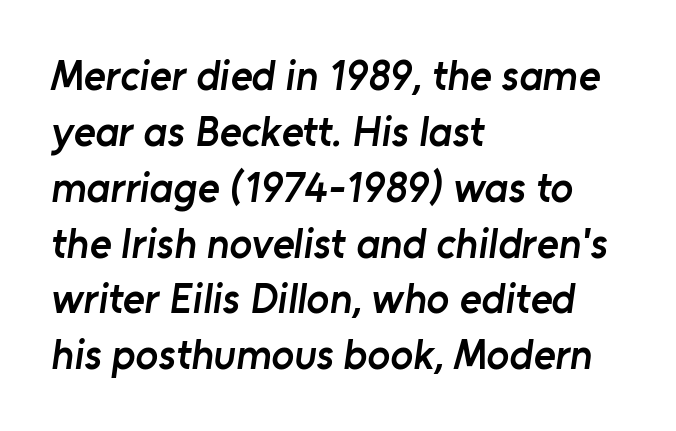
These lines are composed in type without serifs. In terms of leading, this rendering sits right in the middle. Line starts are locked; line ends wander. Varying glyph widths throughout — classic text-font behaviour. The characters look somewhat weighty, a semibold short of true bold. How are the letters spaced? Ordinarily, with no added tracking.
